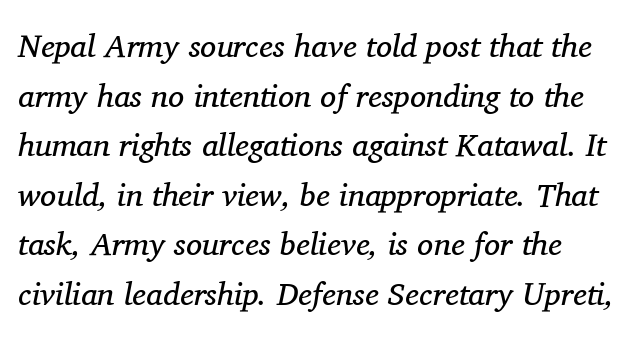
{"serif": "yes", "italic": "yes", "lean": "right", "slant_degrees": 11, "bold": "no", "weight": "regular", "width": "normal", "stroke_contrast": "medium", "x_height": "medium", "monospaced": "no", "underline": "no", "line_spacing": "normal", "line_spacing_ratio": 1.55, "letter_spacing": "normal", "letter_spacing_em": 0.0, "glyph_px": 32}
